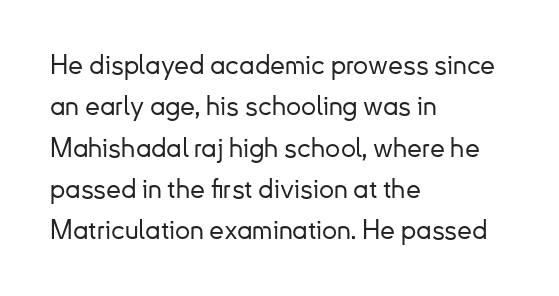
The image shows 27 px text type, upright; set left-aligned, normal line spacing (1.53x), normal letter spacing, not underlined.
